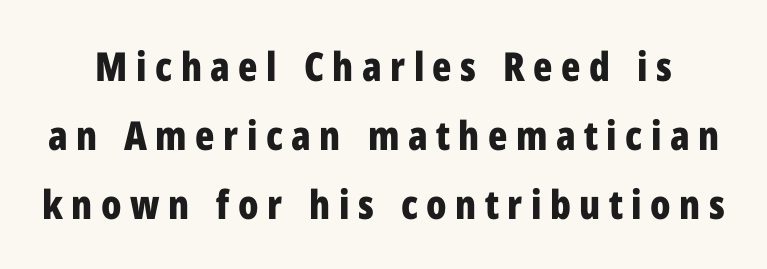
The image shows 40 px bold, condensed sans-serif type, upright; set line spacing 1.72x, unusually wide letter spacing (+0.21 em), not underlined; low stroke contrast and a medium x-height.
